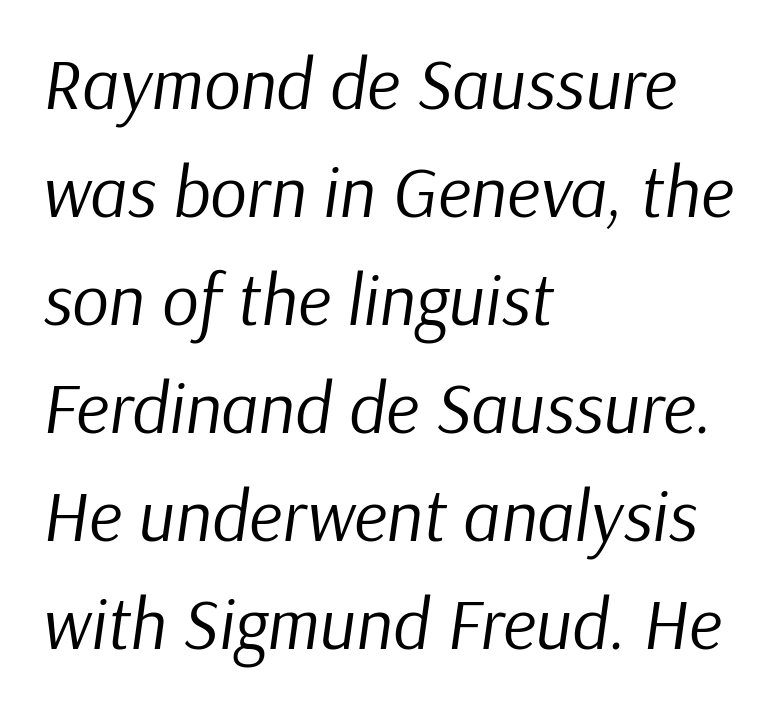
The image shows 72 px regular-weight type, italic (leaning right); set left-aligned, normal line spacing (1.5x), normal letter spacing, not underlined; low stroke contrast and a medium x-height.
